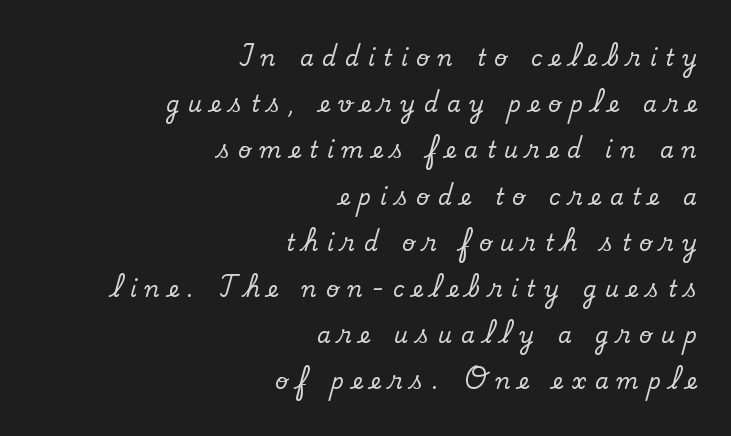
Each new line begins a long way beneath the previous one. The gaps between neighbouring characters are conspicuously large. Layout note: lines flush right. Beneath every word, the page is bare.
